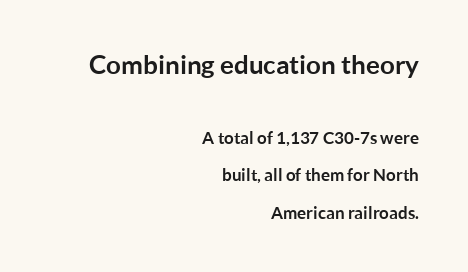
This sample uses an upright cut, with every glyph sitting square on the baseline. In CSS terms this would be text-align: right. Note: larger setting up top, smaller setting below. Underlining? Definitely not there.
